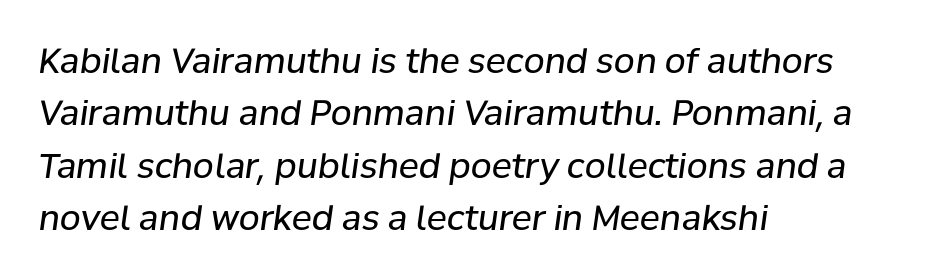
Proportional: the letters do not fall into vertical columns. The cut favours lightness, reaching ordinary text weight at its darkest. The rendering applies a slant to the glyphs. The paragraph has a hard left edge and a soft right edge. This rendering leaves character spacing at its baseline value. Bare-footed words on every line.
